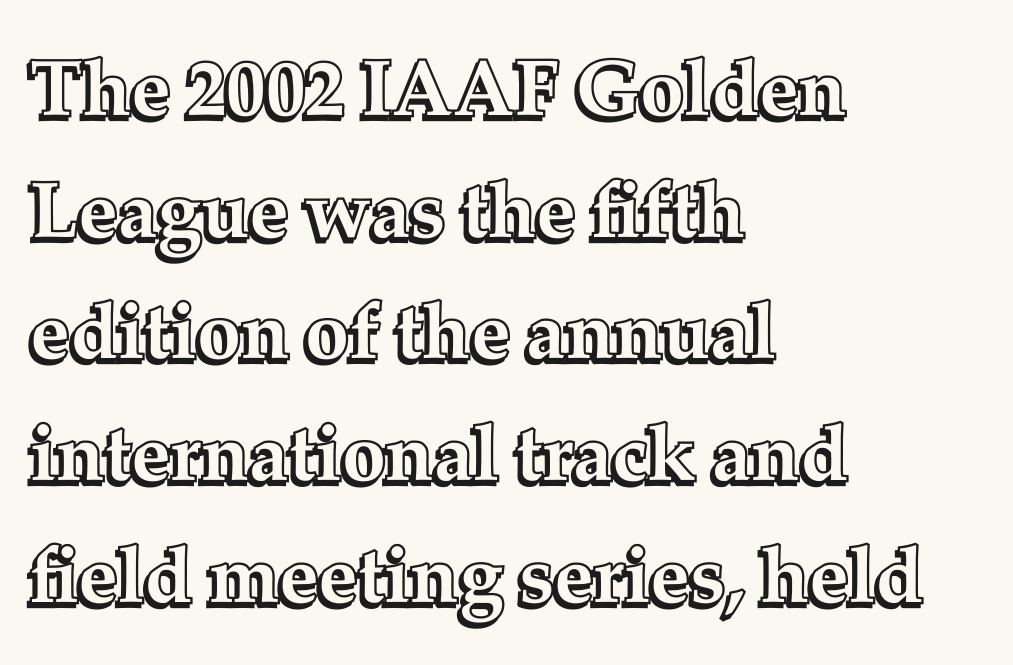
{"italic": "no", "width": "normal", "x_height": "medium", "monospaced": "no", "underline": "no", "align": "left", "line_spacing": "normal", "line_spacing_ratio": 1.54, "letter_spacing": "normal", "letter_spacing_em": 0.0, "glyph_px": 79}
